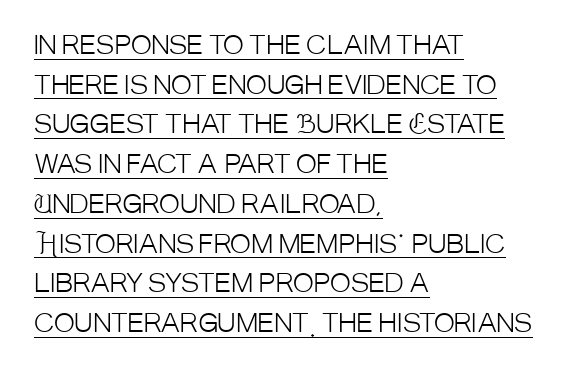
The image shows 25 px text type, upright; set left-aligned, normal line spacing (1.59x), normal letter spacing, underlined.
